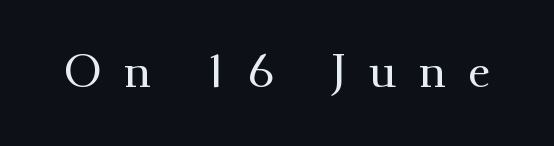
Q: Is the text italic (slanted)? A: No, it is upright.
Q: Is the typeface a serif or a sans-serif typeface? A: Serif.
Q: Is the text underlined? A: No.
Q: Is the spacing between letters normal or unusually wide? A: Unusually wide.
Q: Width (condensed, normal, or wide)? A: Normal.
Q: Stroke contrast? A: Medium.
Q: x-height? A: Small.
Q: Monospaced? A: No.
